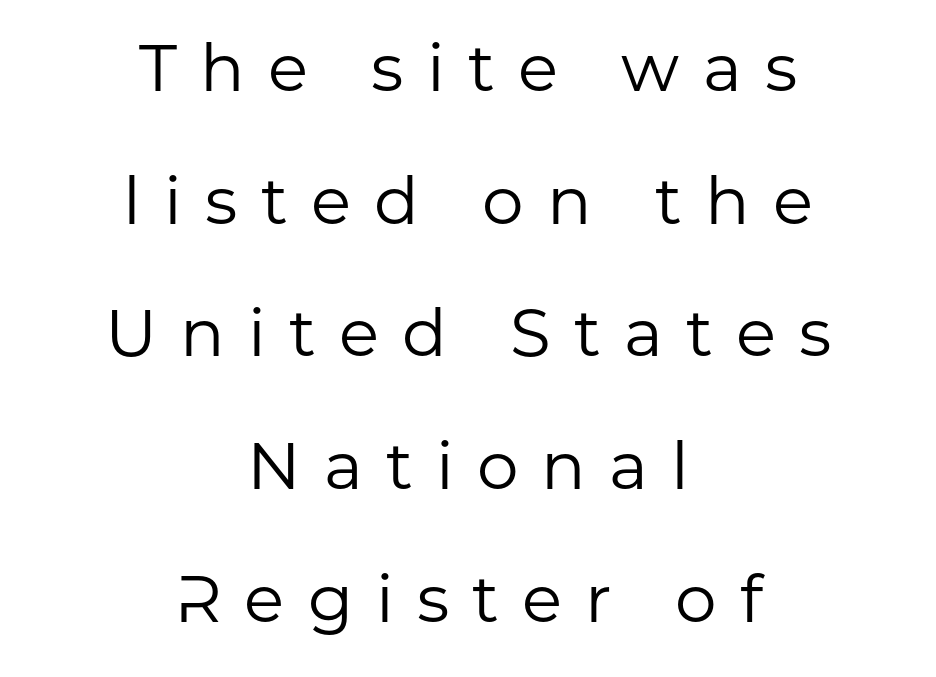
The image shows 66 px regular-weight sans-serif type, upright; set centered, loose line spacing (2.01x), unusually wide letter spacing (+0.35 em), not underlined; low stroke contrast and a medium x-height.
